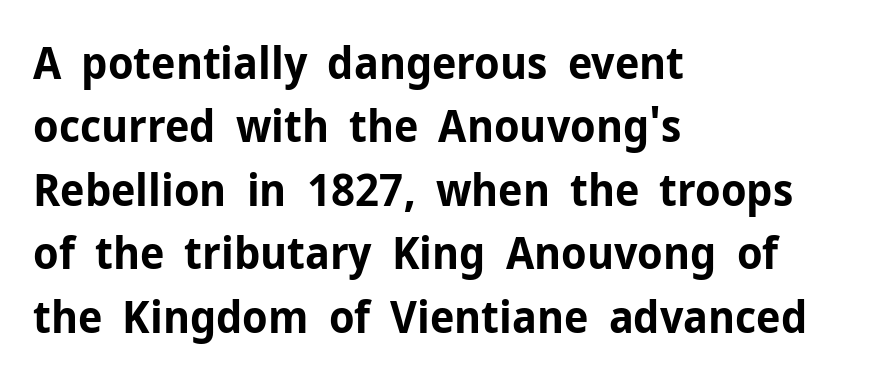
Q: Is the text bold? A: Yes.
Q: Is the text italic (slanted)? A: No, it is upright.
Q: Is the typeface a serif or a sans-serif typeface? A: Sans-serif.
Q: Is the text underlined? A: No.
Q: How is the paragraph aligned? A: Left-aligned.
Q: Is the spacing between letters normal or unusually wide? A: Normal.
Q: Is the spacing between lines tight, normal or loose? A: Normal.
Q: Width (condensed, normal, or wide)? A: Normal.
Q: Stroke contrast? A: Low.
Q: x-height? A: Medium.
Q: Monospaced? A: No.
